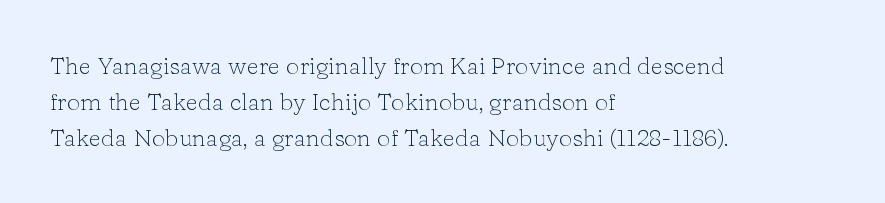
{"italic": "no", "bold": "no", "underline": "no", "align": "left", "line_spacing": "normal", "line_spacing_ratio": 1.5, "letter_spacing": "normal", "letter_spacing_em": 0.0, "glyph_px": 24}
